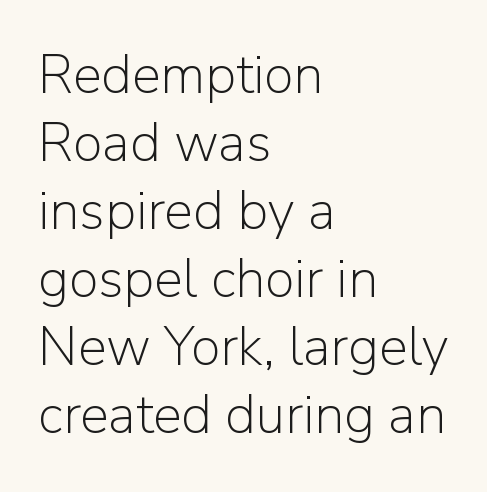
Q: Is the text bold? A: No.
Q: Is the text italic (slanted)? A: No, it is upright.
Q: Is the typeface a serif or a sans-serif typeface? A: Sans-serif.
Q: Is the text underlined? A: No.
Q: How is the paragraph aligned? A: Left-aligned.
Q: Is the spacing between letters normal or unusually wide? A: Normal.
Q: Is the spacing between lines tight, normal or loose? A: Normal.
Q: Width (condensed, normal, or wide)? A: Normal.
Q: Stroke contrast? A: Low.
Q: x-height? A: Medium.
Q: Monospaced? A: No.
